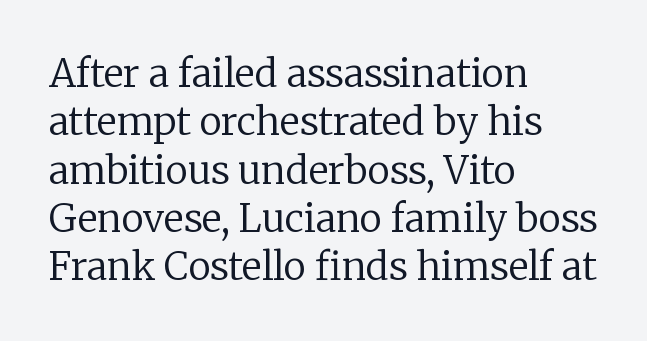
{"serif": "yes", "italic": "no", "bold": "no", "weight": "regular", "width": "normal", "stroke_contrast": "low", "x_height": "medium", "monospaced": "no", "underline": "no", "align": "left", "line_spacing": "normal", "line_spacing_ratio": 1.27, "letter_spacing": "normal", "letter_spacing_em": 0.0, "glyph_px": 38}
